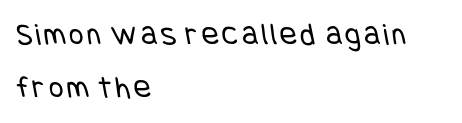
The image shows 32 px regular-weight, condensed sans-serif type; set left-aligned, normal line spacing (1.67x), not underlined; low stroke contrast and a large x-height.
